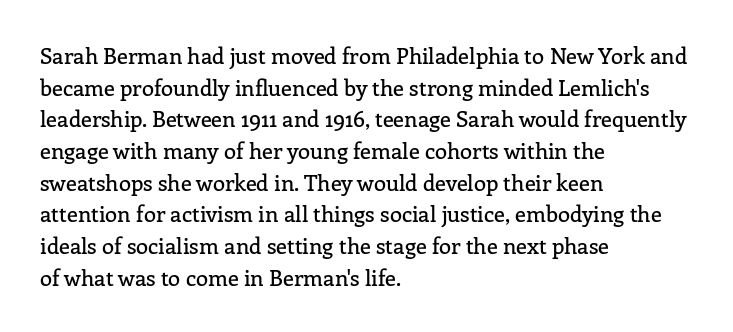
{"italic": "no", "underline": "no", "align": "left", "line_spacing": "normal", "line_spacing_ratio": 1.44, "letter_spacing": "normal", "letter_spacing_em": 0.0, "glyph_px": 22}
